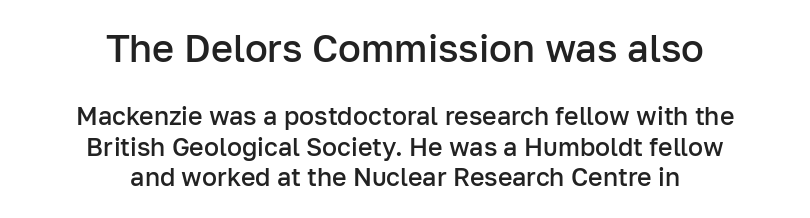
Q: Is the text bold? A: Semi-bold.
Q: Is the text italic (slanted)? A: No, it is upright.
Q: Is the typeface a serif or a sans-serif typeface? A: Sans-serif.
Q: Is the text underlined? A: No.
Q: How is the paragraph aligned? A: Centered.
Q: Is the spacing between letters normal or unusually wide? A: Normal.
Q: Which block of text is set in a larger size, the first (top) or the second (bottom)? A: The first (top) one.
Q: Width (condensed, normal, or wide)? A: Normal.
Q: Stroke contrast? A: Low.
Q: x-height? A: Medium.
Q: Monospaced? A: No.
